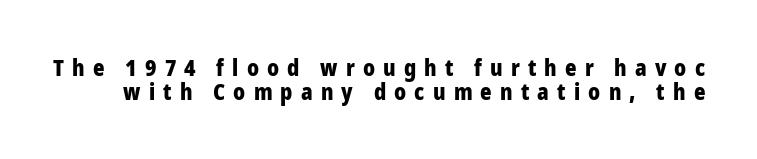
{"italic": "no", "bold": "yes", "underline": "no", "line_spacing": "tight", "line_spacing_ratio": 1.08, "letter_spacing": "wide", "letter_spacing_em": 0.37, "glyph_px": 22}
